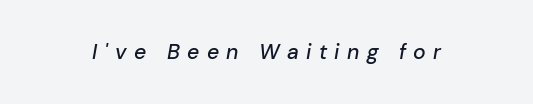
Observe the lean: these are italic letterforms. The baseline area is clear. The horizontal fit of the characters is loose and conspicuously gappy.
